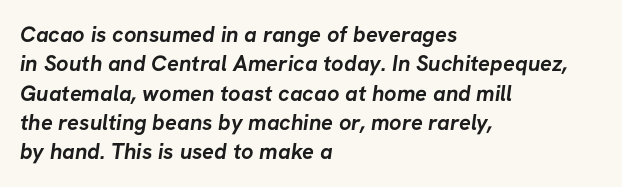
Regarding leading, the lines here are spaced in the standard way. One-word summary of the alignment: left. Honestly, the letter spacing is just normal — you wouldn't notice it. Clear beneath every line of the passage.
